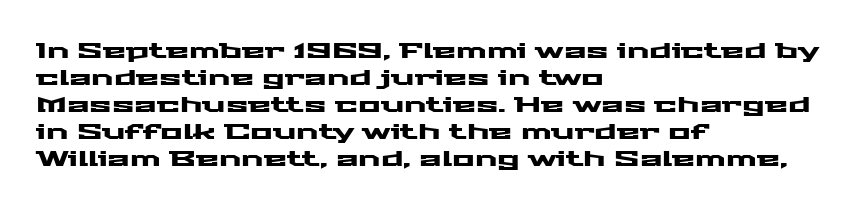
{"italic": "no", "underline": "no", "align": "left", "line_spacing": "normal", "line_spacing_ratio": 1.29, "letter_spacing": "normal", "letter_spacing_em": 0.0, "glyph_px": 21}
